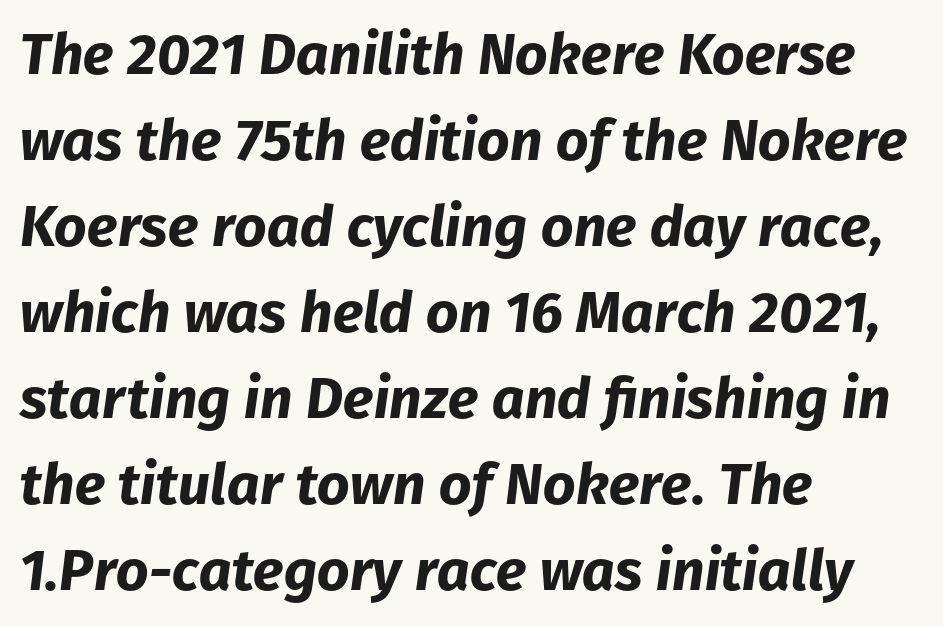
Q: Is the text bold? A: Yes.
Q: Is the text italic (slanted)? A: Yes, it leans right by about 8 degrees.
Q: Is the text underlined? A: No.
Q: How is the paragraph aligned? A: Left-aligned.
Q: Is the spacing between letters normal or unusually wide? A: Normal.
Q: Is the spacing between lines tight, normal or loose? A: Normal.
Q: Width (condensed, normal, or wide)? A: Normal.
Q: Stroke contrast? A: Low.
Q: x-height? A: Medium.
Q: Monospaced? A: No.
